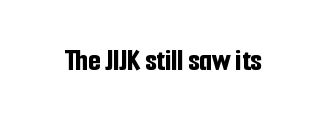
A sans-serif font was chosen for this passage. Check the space under the baseline: it is left empty. A dark, heavy texture on the line: the type is bold. Inter-character spacing is left at the font's built-in metrics. Ascenders rise straight up at ninety degrees. The face used here is proportionally spaced, like ordinary book or web type.
